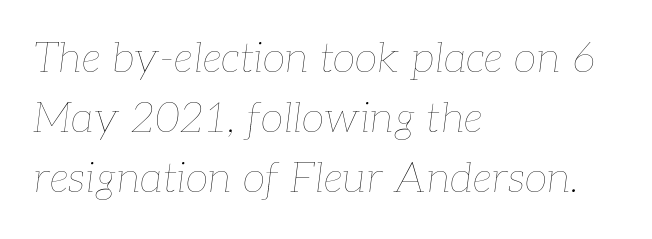
The image shows 42 px thin type, italic (leaning right); set left-aligned, normal line spacing (1.43x), normal letter spacing, not underlined; low stroke contrast and a medium x-height.
